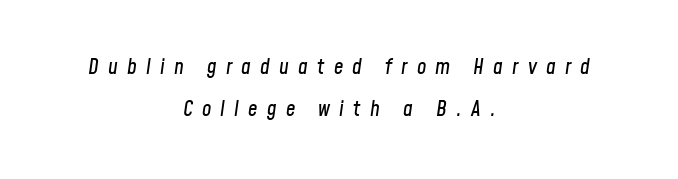
Observe the wide spacing: letters keep a clear distance from each other. Horizontal alignment here is central, giving a formal, balanced look. Students, observe: this is what heavily led, spacious text looks like. Notice how the stems are inclined rather than vertical — that's the hallmark of italics.
